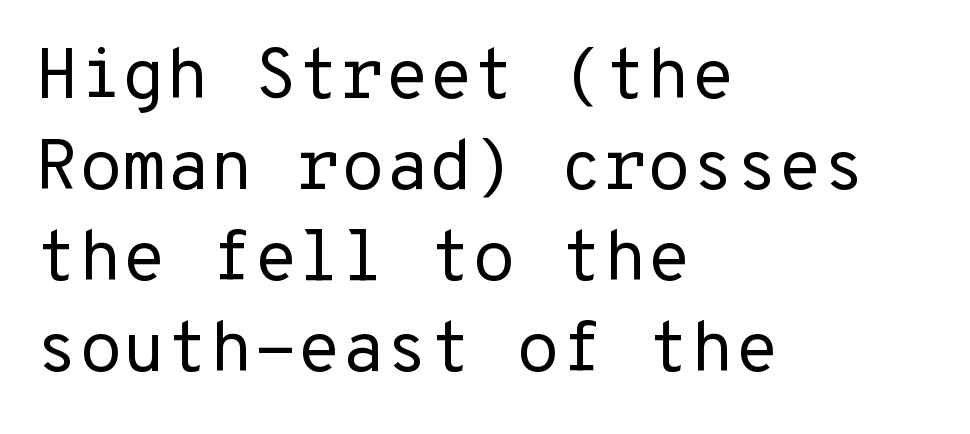
{"serif": "no", "italic": "no", "bold": "no", "weight": "regular", "width": "normal", "stroke_contrast": "low", "x_height": "medium", "monospaced": "yes", "underline": "no", "align": "left", "line_spacing": "normal", "line_spacing_ratio": 1.28, "letter_spacing": "normal", "letter_spacing_em": 0.0, "glyph_px": 71}
